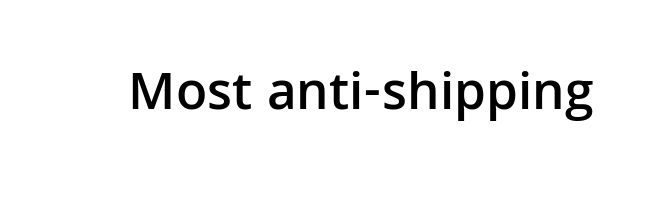
Underlining? Definitely not there. Examine the stroke ends and you'll find no serifs. Characters follow at the spacing the type designer built in. Typographic density is moderately raised because the face is semibold. Ascenders rise straight up at ninety degrees.
